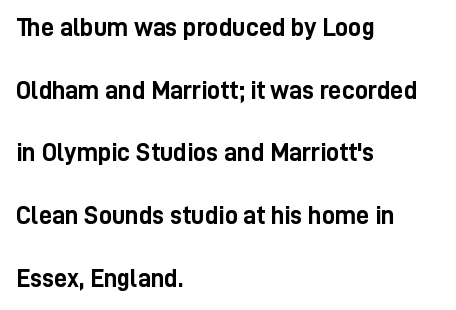
{"italic": "no", "bold": "yes", "underline": "no", "align": "left", "line_spacing": "loose", "line_spacing_ratio": 2.41, "letter_spacing": "normal", "letter_spacing_em": 0.0, "glyph_px": 26}
